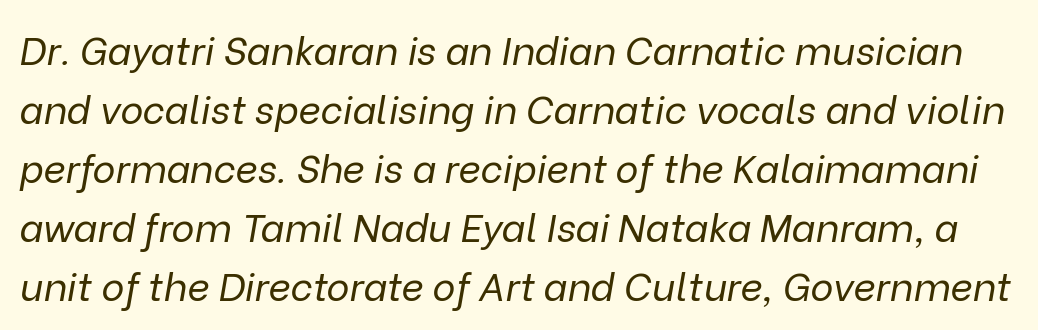
The image shows 39 px regular-weight type, italic (leaning right); set normal line spacing (1.51x), normal letter spacing, not underlined; low stroke contrast and a medium x-height.
